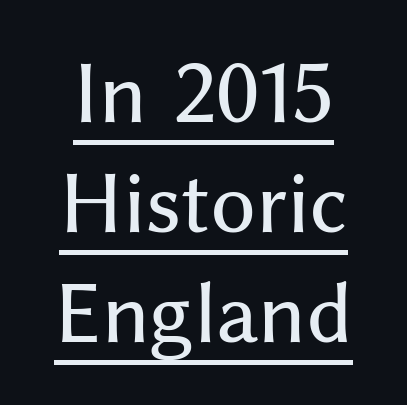
{"serif": "no", "italic": "no", "width": "normal", "stroke_contrast": "medium", "x_height": "medium", "monospaced": "no", "underline": "yes", "line_spacing": "normal", "line_spacing_ratio": 1.43, "letter_spacing": "normal", "letter_spacing_em": 0.0, "glyph_px": 77}
